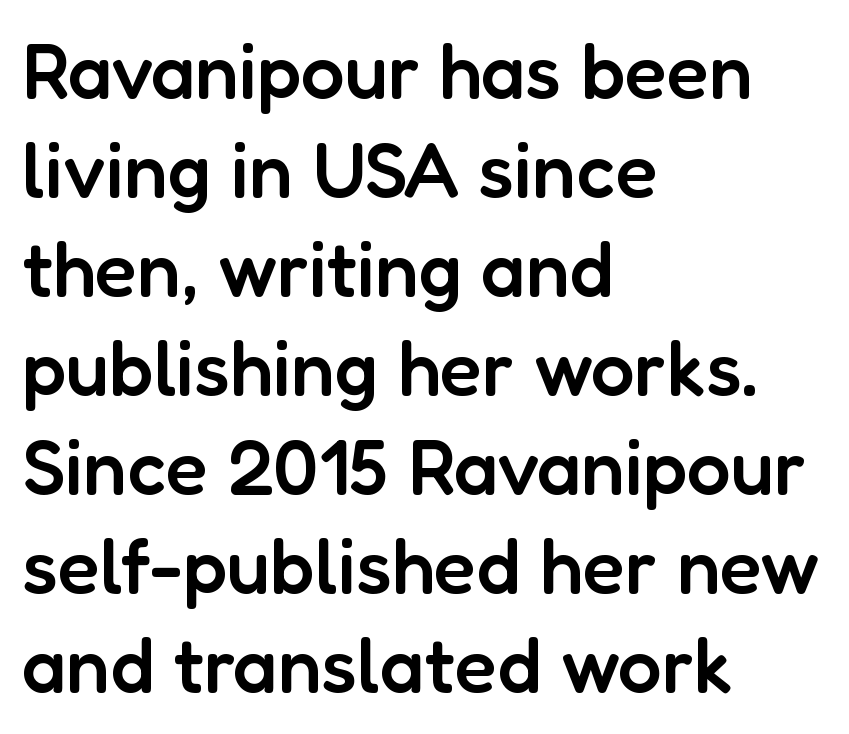
{"serif": "no", "italic": "no", "bold": "semi", "weight": "semibold", "width": "normal", "stroke_contrast": "low", "x_height": "medium", "monospaced": "no", "underline": "no", "align": "left", "line_spacing": "normal", "line_spacing_ratio": 1.27, "letter_spacing": "normal", "letter_spacing_em": 0.0, "glyph_px": 78}
